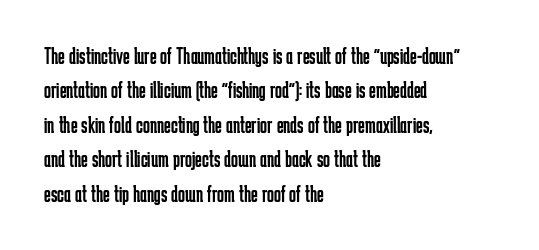
{"italic": "no", "bold": "no", "underline": "no", "align": "left", "line_spacing": "normal", "line_spacing_ratio": 1.5, "letter_spacing": "normal", "letter_spacing_em": 0.0, "glyph_px": 23}
